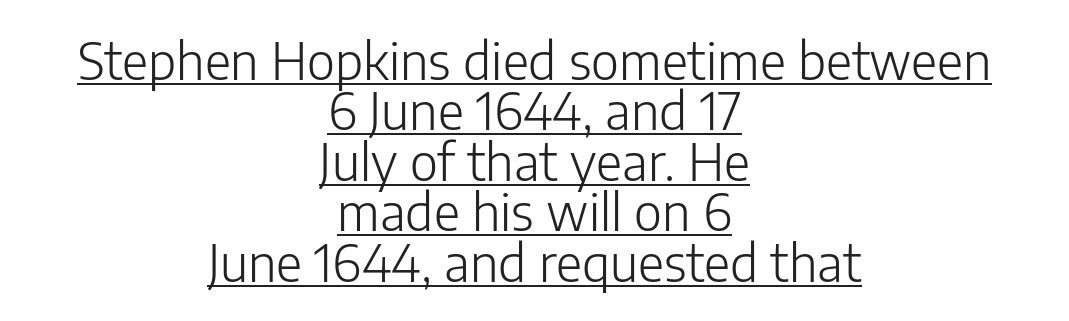
The image shows 51 px light sans-serif type, upright; set centered, tight line spacing (0.99x), normal letter spacing, underlined; low stroke contrast and a medium x-height.
